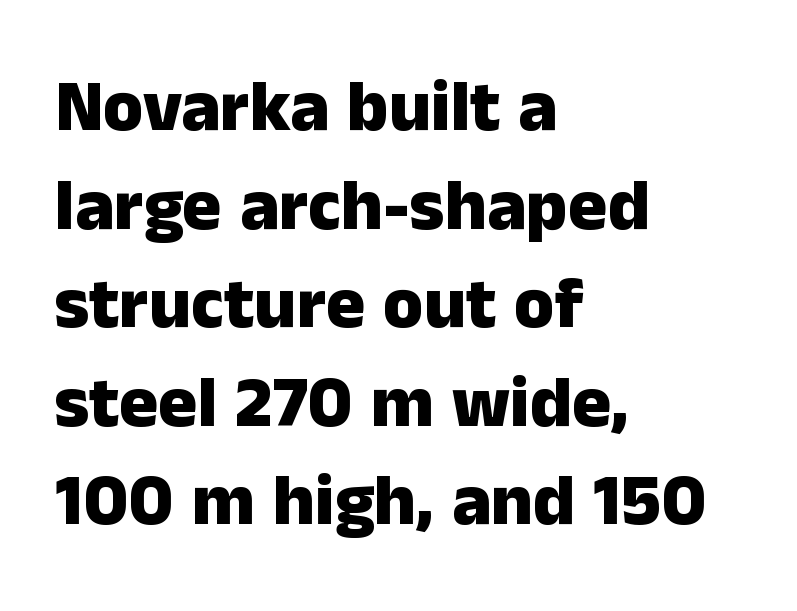
Serifs: no, the terminals of the letterforms are clean. Looks like regular typesetting: each glyph gets only the width it needs. Every character sits straight up, as roman type does. The lines in this sample share a left origin and differ only in where they stop.
